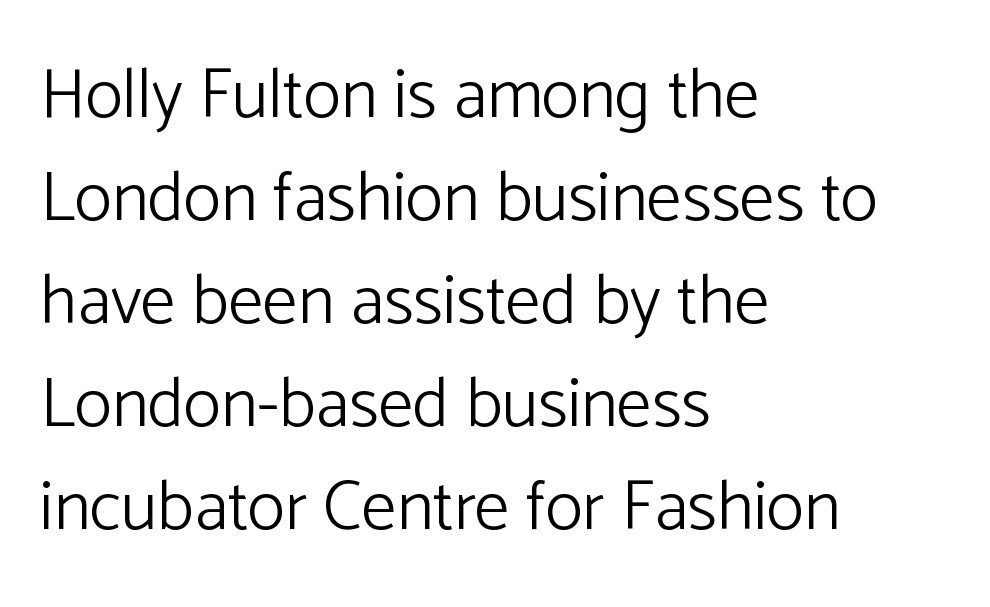
The passage shown is typeset with a sans-serif family. Caption: multi-line text, flush left, ragged right. Spacing verdict: proportional, widths tailored to each character. Stroke thickness stays within the range of a standard reading face or lighter.
